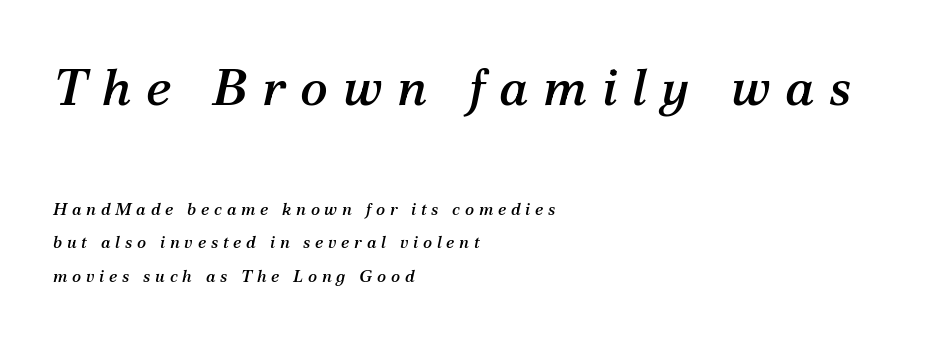
Q: Is the text italic (slanted)? A: Yes, it leans right by about 12 degrees.
Q: Is the typeface a serif or a sans-serif typeface? A: Serif.
Q: Is the text underlined? A: No.
Q: How is the paragraph aligned? A: Left-aligned.
Q: Is the spacing between letters normal or unusually wide? A: Unusually wide.
Q: Is the spacing between lines tight, normal or loose? A: Loose.
Q: Which block of text is set in a larger size, the first (top) or the second (bottom)? A: The first (top) one.
Q: Width (condensed, normal, or wide)? A: Normal.
Q: Stroke contrast? A: Medium.
Q: x-height? A: Medium.
Q: Monospaced? A: No.
